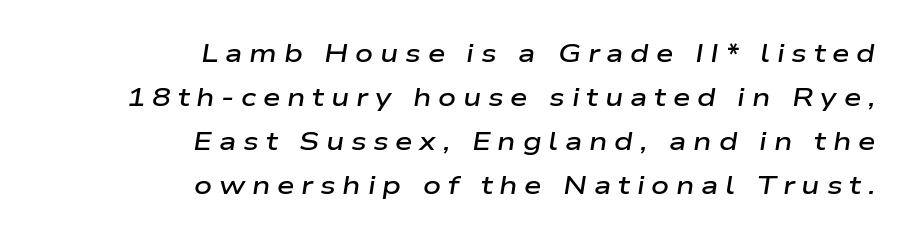
The setting favours the right margin, as signatures and pull-quotes sometimes do. Students, note that the glyphs here are deliberately spaced far apart. The area under the type is left untouched. Is the type bold? Partly — it's a semibold, heavier than regular but not fully bold.
